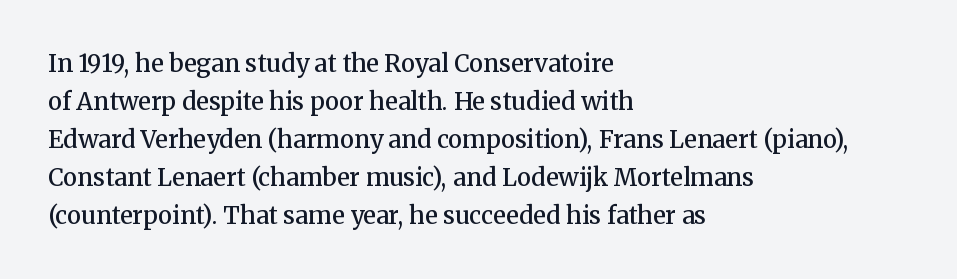
Q: Is the text bold? A: Semi-bold.
Q: Is the text italic (slanted)? A: No, it is upright.
Q: Is the text underlined? A: No.
Q: How is the paragraph aligned? A: Left-aligned.
Q: Is the spacing between letters normal or unusually wide? A: Normal.
Q: Is the spacing between lines tight, normal or loose? A: Normal.
